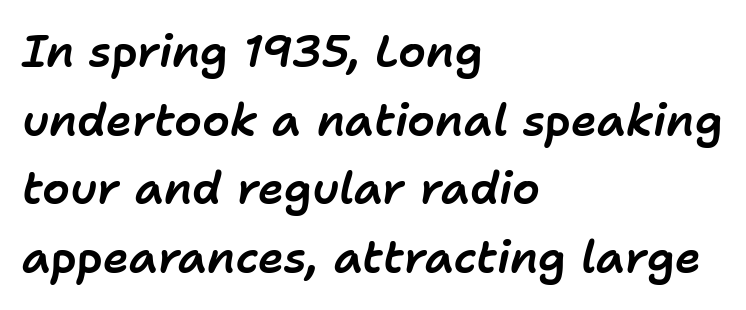
{"italic": "yes", "lean": "right", "slant_degrees": 11, "width": "normal", "stroke_contrast": "low", "x_height": "medium", "monospaced": "no", "underline": "no", "align": "left", "line_spacing": "normal", "line_spacing_ratio": 1.56, "letter_spacing": "normal", "letter_spacing_em": 0.0, "glyph_px": 44}
